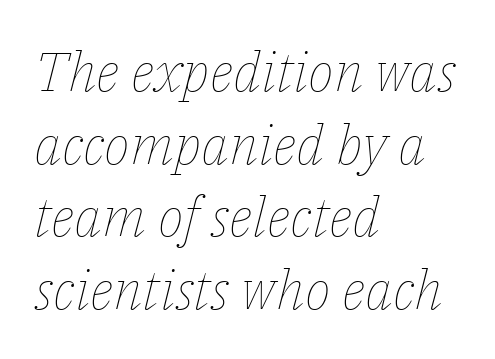
Q: Is the text bold? A: No.
Q: Is the text italic (slanted)? A: Yes, it leans right by about 14 degrees.
Q: Is the text underlined? A: No.
Q: How is the paragraph aligned? A: Left-aligned.
Q: Is the spacing between letters normal or unusually wide? A: Normal.
Q: Is the spacing between lines tight, normal or loose? A: Normal.
Q: Width (condensed, normal, or wide)? A: Normal.
Q: Stroke contrast? A: Low.
Q: x-height? A: Medium.
Q: Monospaced? A: No.
